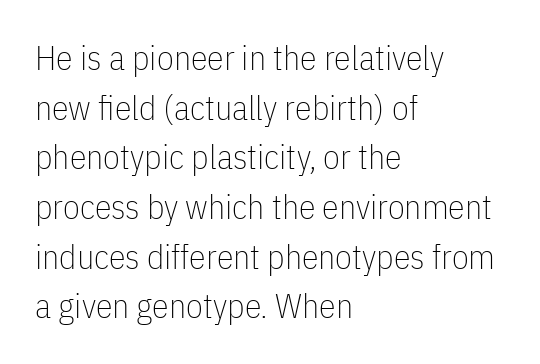
Proportional: the letters do not fall into vertical columns. Does the copy run flush right? No — it runs flush left. No extra ink here — the face is not bold. The vertical gap from one line to the next is medium.
